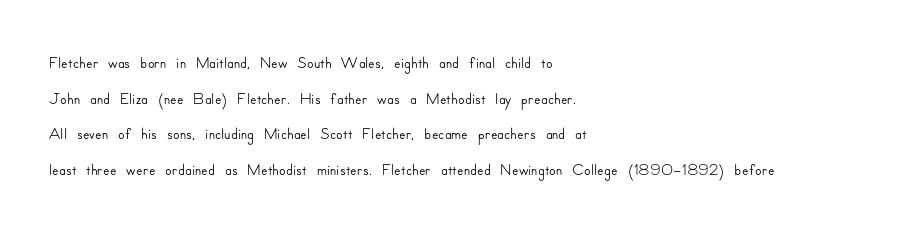
The image shows 24 px text type, upright; set left-aligned, normal line spacing (1.48x), normal letter spacing, not underlined.
